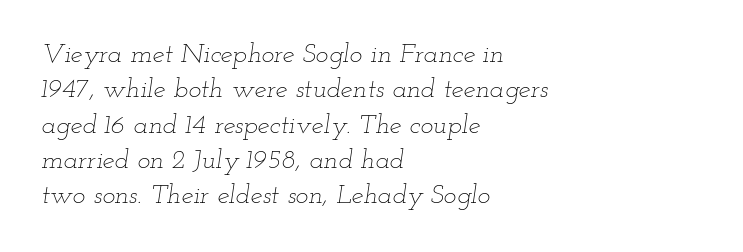
{"italic": "yes", "lean": "right", "slant_degrees": 12, "bold": "no", "underline": "no", "align": "left", "line_spacing": "normal", "line_spacing_ratio": 1.31, "letter_spacing": "normal", "letter_spacing_em": 0.0, "glyph_px": 27}
